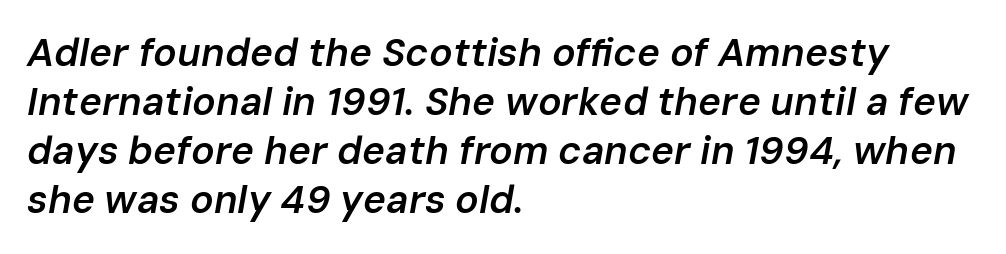
Q: Is the text bold? A: Semi-bold.
Q: Is the text italic (slanted)? A: Yes, it leans right by about 10 degrees.
Q: Is the text underlined? A: No.
Q: How is the paragraph aligned? A: Left-aligned.
Q: Is the spacing between letters normal or unusually wide? A: Normal.
Q: Is the spacing between lines tight, normal or loose? A: Normal.
Q: Width (condensed, normal, or wide)? A: Normal.
Q: Stroke contrast? A: Low.
Q: x-height? A: Medium.
Q: Monospaced? A: No.
